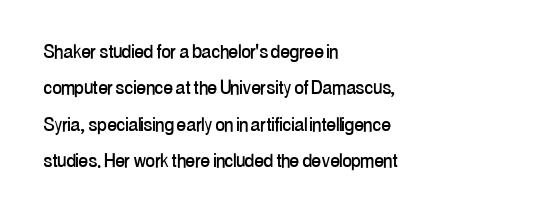
{"italic": "no", "underline": "no", "align": "left", "line_spacing": "normal", "line_spacing_ratio": 1.58, "letter_spacing": "normal", "letter_spacing_em": 0.0, "glyph_px": 23}
